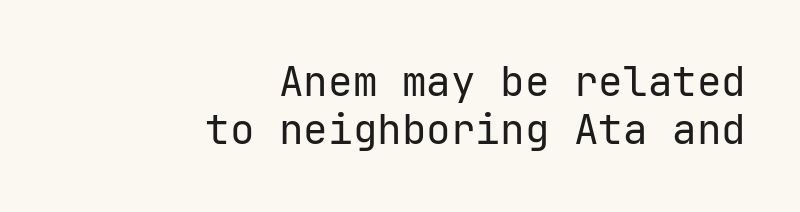
The letters carry no serifs — their stems end cleanly without finishing strokes. The axis of the letterforms is exactly vertical. The ragged edge is on the left, which tells us the setting is flush right. The rendering uses typewriter-style spacing with identical character cells. Caption: standard tracking, unaltered. Bold? No — there's no thickening of the strokes.
